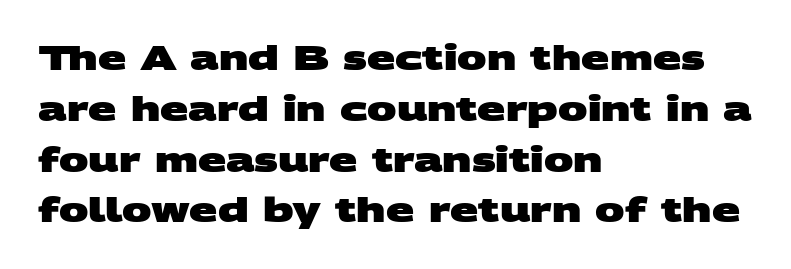
Summary of weight: heavy, a full bold. Is this a fixed-width face? No — the glyphs have proportional, varying widths. How would I describe the line gaps? Plain and ordinary. The zone under the glyphs is completely vacant. Font category for this specimen: sans-serif.
